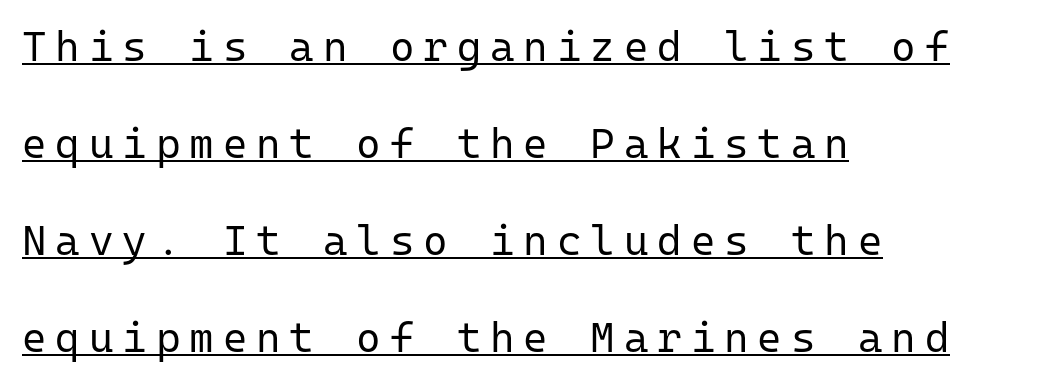
Q: Is the text bold? A: No.
Q: Is the text italic (slanted)? A: No, it is upright.
Q: Is the typeface a serif or a sans-serif typeface? A: Sans-serif.
Q: Is the text underlined? A: Yes.
Q: How is the paragraph aligned? A: Left-aligned.
Q: Is the spacing between letters normal or unusually wide? A: Unusually wide.
Q: Is the spacing between lines tight, normal or loose? A: Loose.
Q: Width (condensed, normal, or wide)? A: Normal.
Q: Stroke contrast? A: Low.
Q: x-height? A: Medium.
Q: Monospaced? A: Yes.
